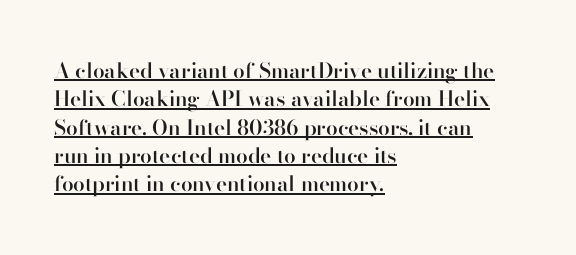
This rendering leaves character spacing at its baseline value. The letters are semibold — heavier than regular but short of a full bold. Check the space under the baseline: a stroke is drawn there. This sample keeps an unexceptional amount of space between lines. Tall strokes in this sample are plumb rather than angled.
